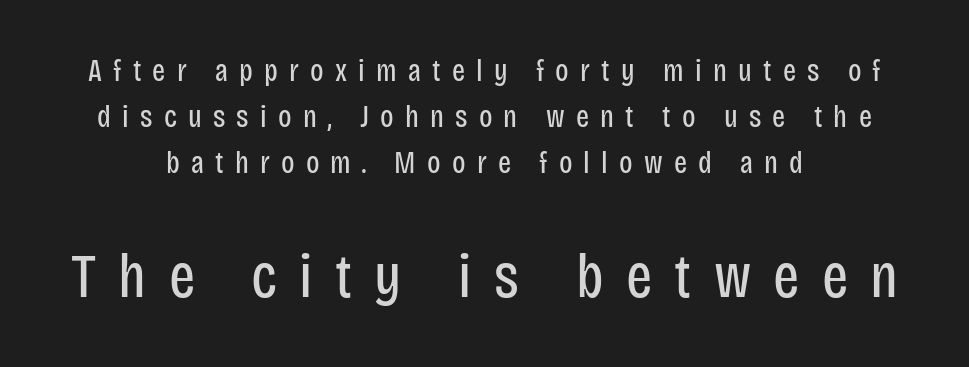
Q: Is the text bold? A: No.
Q: Is the text italic (slanted)? A: No, it is upright.
Q: Is the typeface a serif or a sans-serif typeface? A: Sans-serif.
Q: Is the text underlined? A: No.
Q: How is the paragraph aligned? A: Centered.
Q: Is the spacing between letters normal or unusually wide? A: Unusually wide.
Q: Is the spacing between lines tight, normal or loose? A: Normal.
Q: Which block of text is set in a larger size, the first (top) or the second (bottom)? A: The second (bottom) one.
Q: Width (condensed, normal, or wide)? A: Condensed.
Q: Stroke contrast? A: Low.
Q: x-height? A: Large.
Q: Monospaced? A: No.
